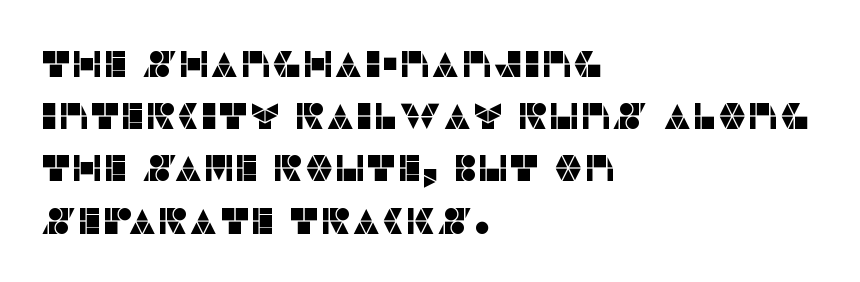
Inter-character spacing is left at the font's built-in metrics. Type style note: lacks serifs. The letters stand upright; this is a roman face. Layout note: lines flush left.
